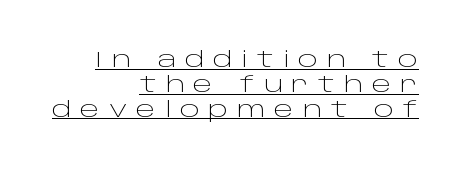
{"italic": "no", "bold": "no", "underline": "yes", "align": "right", "line_spacing_ratio": 1.18, "letter_spacing": "wide", "letter_spacing_em": 0.42, "glyph_px": 21}
